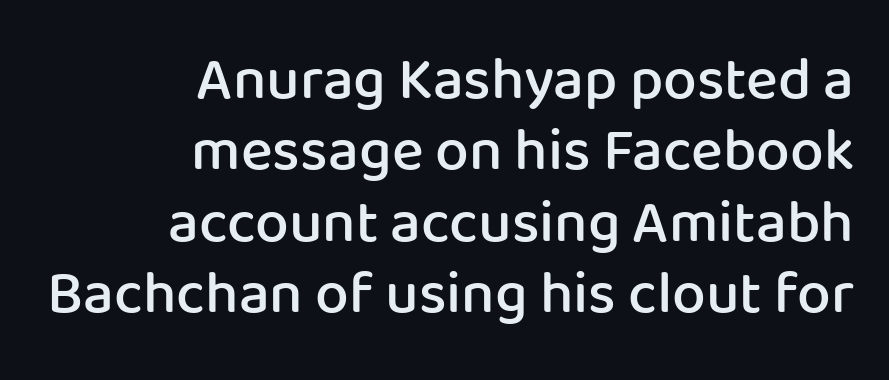
These lines are set flush right with a ragged left edge. Moderately thickened strokes mark this as semibold type. The passage shown is typed in a proportional face where columns would drift. The passage shown is not underscored anywhere. I'd call this a sans setting — the letters go barefoot.
